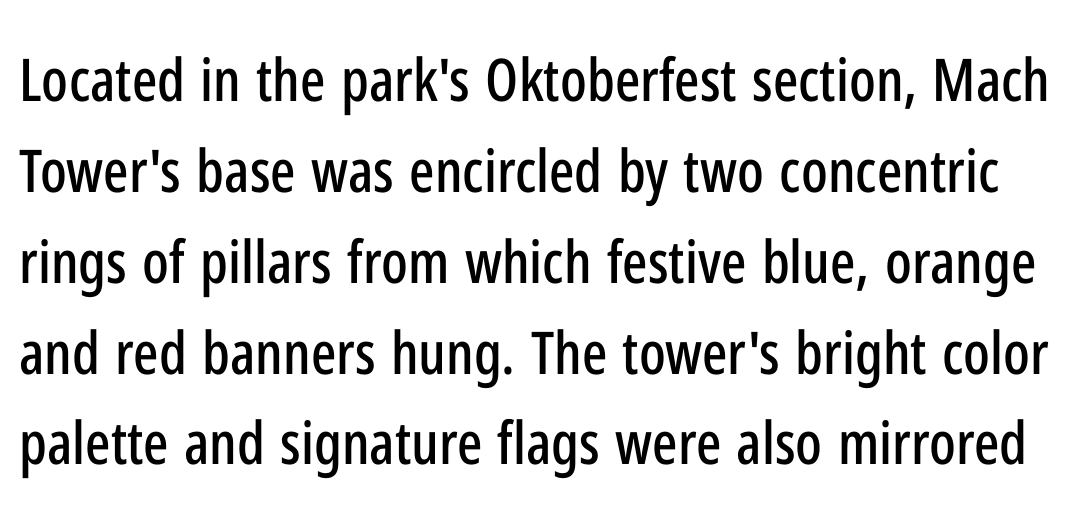
{"serif": "no", "italic": "no", "width": "condensed", "stroke_contrast": "low", "x_height": "medium", "monospaced": "no", "underline": "no", "line_spacing": "normal", "line_spacing_ratio": 1.54, "letter_spacing": "normal", "letter_spacing_em": 0.0, "glyph_px": 59}
